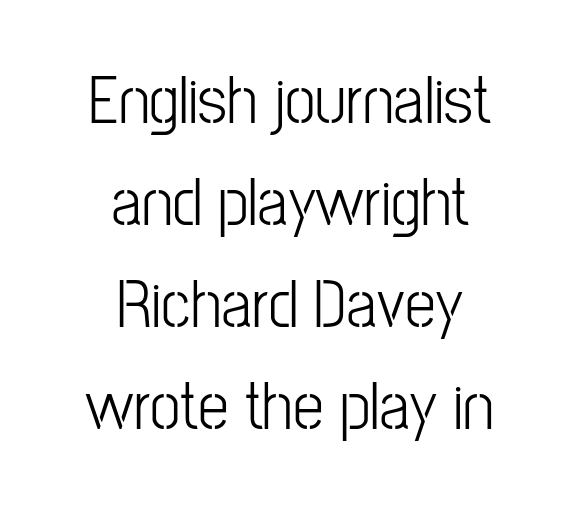
These lines are centered, leaving both edges ragged. Note the varied advance widths — an 'i' is clearly narrower than an 'm'. In terms of letterspacing, this is plain default setting. The passage shown stacks its lines at a standard gap.
